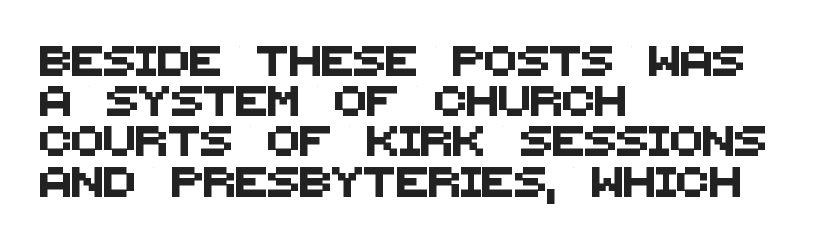
Q: Is the typeface a serif or a sans-serif typeface? A: Sans-serif.
Q: Is the text underlined? A: No.
Q: How is the paragraph aligned? A: Left-aligned.
Q: Is the spacing between letters normal or unusually wide? A: Normal.
Q: Is the spacing between lines tight, normal or loose? A: Normal.
Q: Width (condensed, normal, or wide)? A: Normal.
Q: Stroke contrast? A: Medium.
Q: x-height? A: Large.
Q: Monospaced? A: No.
